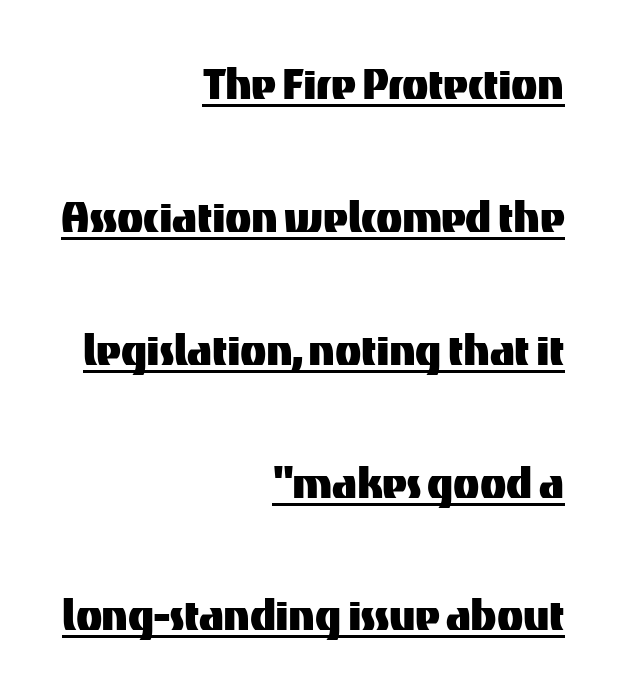
The image shows 54 px sans-serif type, upright; set right-aligned, loose line spacing (2.46x), normal letter spacing, underlined; medium stroke contrast and a medium x-height.
